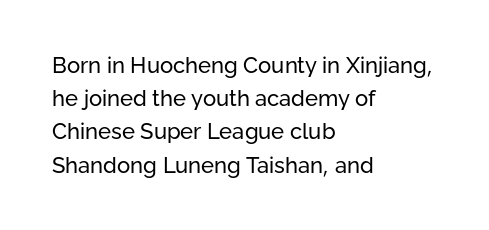
Tall strokes in this sample are plumb rather than angled. Weight: regular or lighter. Tracking value appears to be zero — textbook default spacing. The passage shown stacks its lines at a standard gap. The lines in this sample share a left origin and differ only in where they stop. Anything drawn beneath the words? Only blank space.
